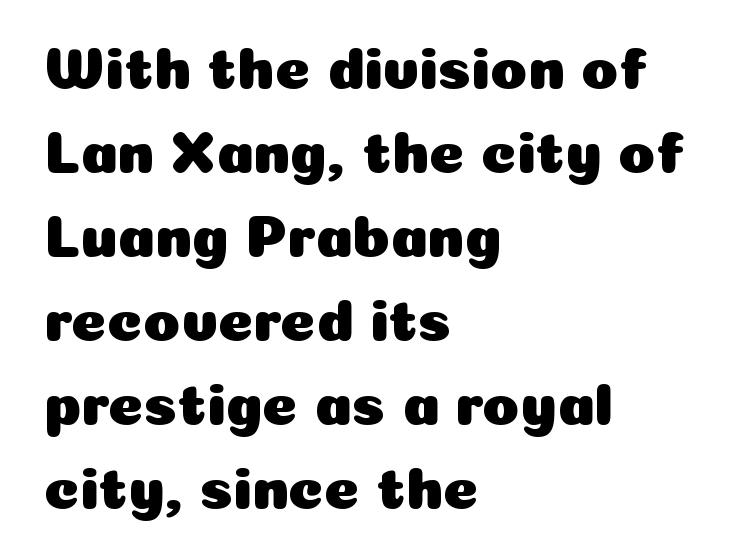
The image shows 60 px sans-serif type, upright; set left-aligned, normal line spacing (1.4x), normal letter spacing, not underlined; low stroke contrast and a medium x-height.
